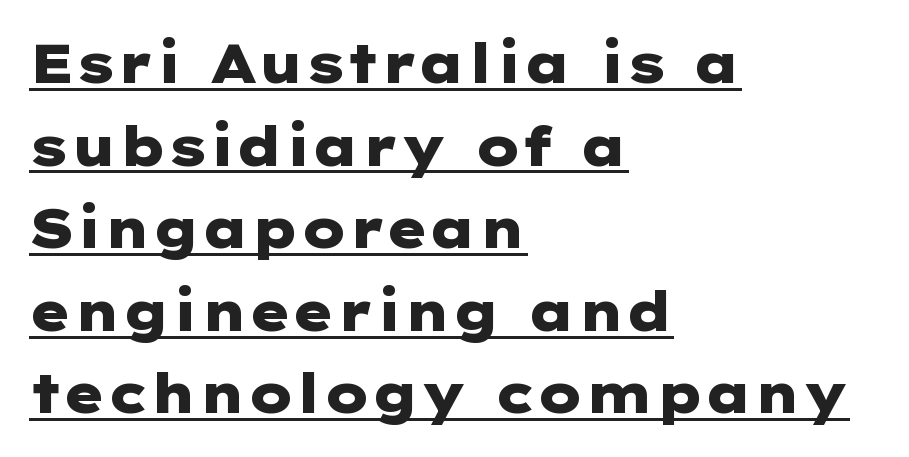
The image shows 54 px heavy, wide sans-serif type, upright; set left-aligned, normal line spacing (1.53x), normal letter spacing, underlined; low stroke contrast and a medium x-height.
